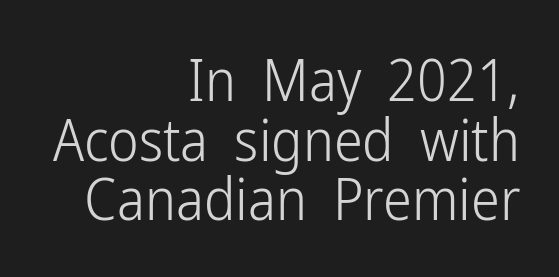
One-word summary of the alignment: right. Does the leading feel generous? Not at all — it's pinched. These glyphs show unthickened strokes, regular width or finer. Glyph-to-glyph distance matches everyday printed text. The passage shown is typed in a proportional face where columns would drift. The typeface chosen for these lines omits serifs.
